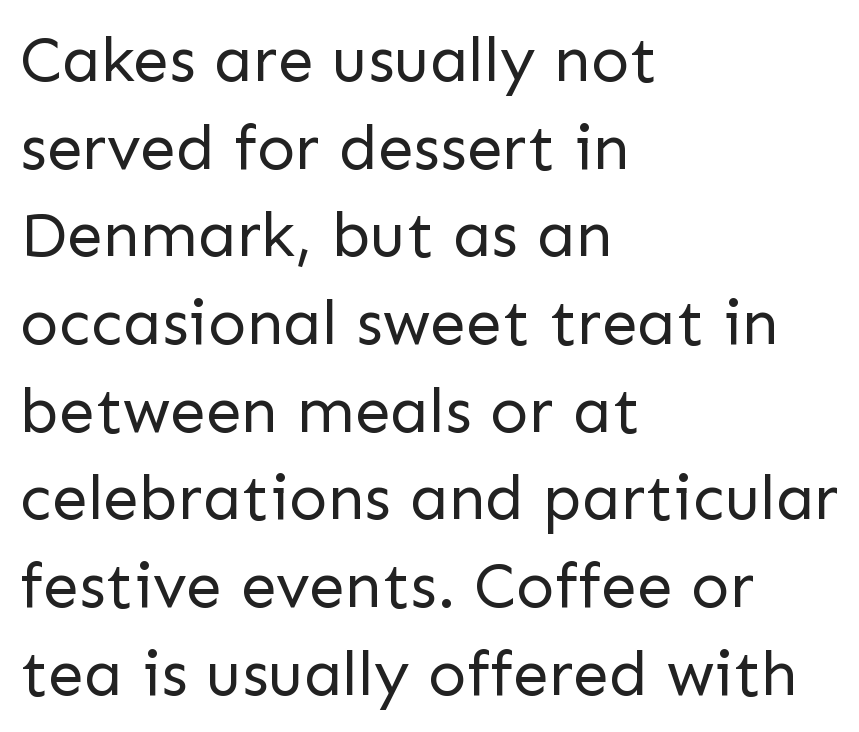
The letters stand upright; this is a roman face. I'd call this a sans setting — the letters go barefoot. The rendering uses natural spacing where letterforms have individual widths. Rule under the text: the space is simply empty.
